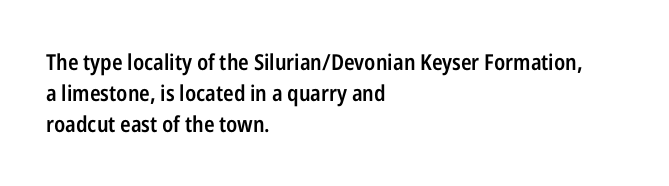
Q: Is the text bold? A: Semi-bold.
Q: Is the text italic (slanted)? A: No, it is upright.
Q: Is the text underlined? A: No.
Q: How is the paragraph aligned? A: Left-aligned.
Q: Is the spacing between letters normal or unusually wide? A: Normal.
Q: Is the spacing between lines tight, normal or loose? A: Normal.
